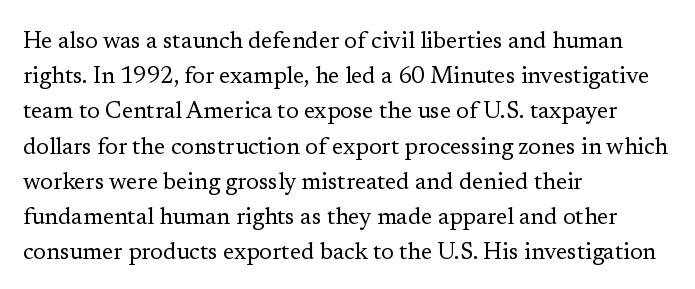
{"italic": "no", "bold": "no", "underline": "no", "align": "left", "line_spacing": "normal", "line_spacing_ratio": 1.53, "letter_spacing": "normal", "letter_spacing_em": 0.0, "glyph_px": 23}
